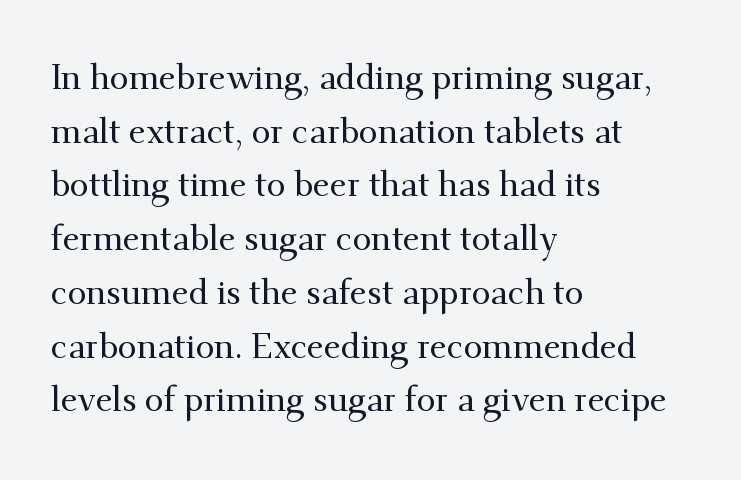
Q: Is the text italic (slanted)? A: No, it is upright.
Q: Is the typeface a serif or a sans-serif typeface? A: Serif.
Q: Is the text underlined? A: No.
Q: How is the paragraph aligned? A: Left-aligned.
Q: Is the spacing between letters normal or unusually wide? A: Normal.
Q: Is the spacing between lines tight, normal or loose? A: Normal.
Q: Width (condensed, normal, or wide)? A: Normal.
Q: Stroke contrast? A: Medium.
Q: x-height? A: Small.
Q: Monospaced? A: No.
